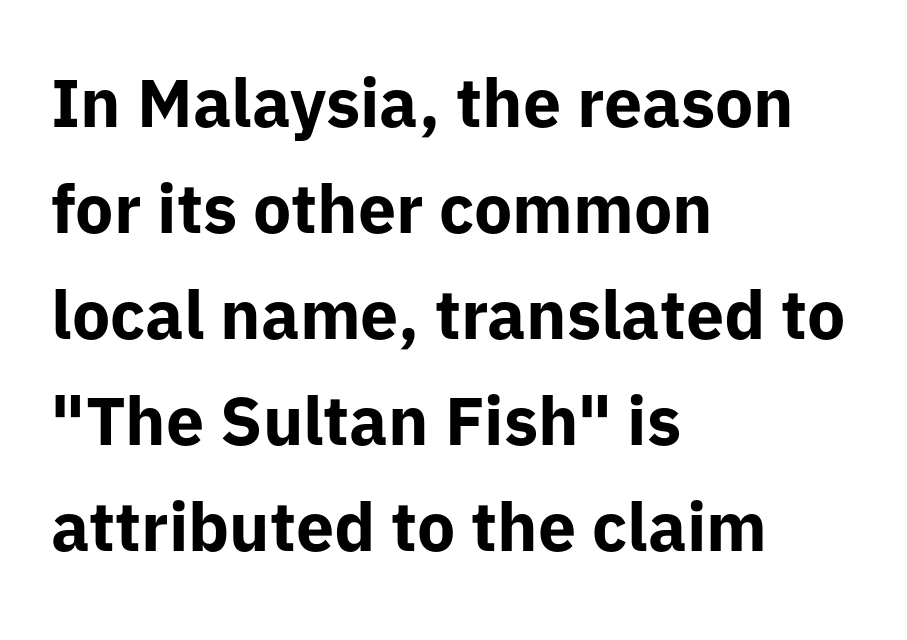
Q: Is the text bold? A: Yes.
Q: Is the text italic (slanted)? A: No, it is upright.
Q: Is the typeface a serif or a sans-serif typeface? A: Sans-serif.
Q: Is the text underlined? A: No.
Q: How is the paragraph aligned? A: Left-aligned.
Q: Is the spacing between letters normal or unusually wide? A: Normal.
Q: Is the spacing between lines tight, normal or loose? A: Normal.
Q: Width (condensed, normal, or wide)? A: Normal.
Q: Stroke contrast? A: Low.
Q: x-height? A: Medium.
Q: Monospaced? A: No.
